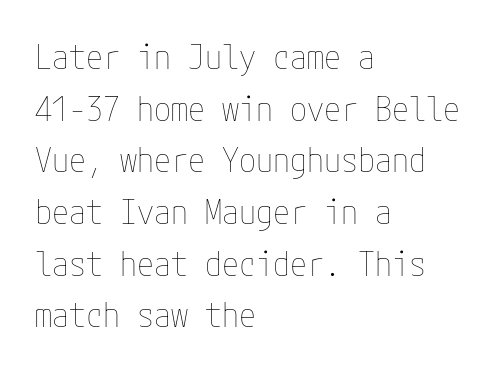
{"italic": "no", "bold": "no", "weight": "thin", "width": "condensed", "stroke_contrast": "low", "x_height": "medium", "underline": "no", "align": "left", "line_spacing": "normal", "line_spacing_ratio": 1.52, "letter_spacing": "normal", "letter_spacing_em": 0.0, "glyph_px": 34}
